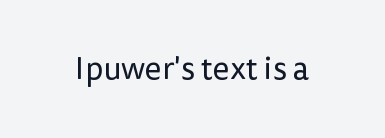
{"serif": "no", "italic": "no", "bold": "no", "weight": "regular", "width": "normal", "stroke_contrast": "low", "x_height": "medium", "monospaced": "no", "underline": "no", "letter_spacing": "normal", "letter_spacing_em": 0.0, "glyph_px": 32}
